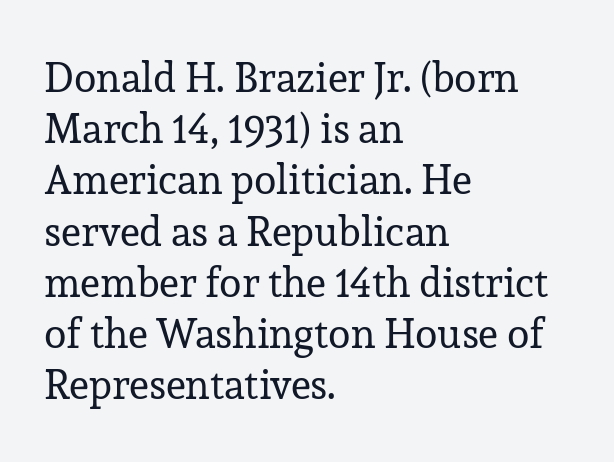
The letters stand straight up with perfectly vertical stems. The passage shown is typed in a proportional face where columns would drift. Observe the serifs anchoring each vertical stroke in this sample. Look at the tracking — it's just the regular setting, nothing added. The specimen omits any rule beneath the text block's lines. The paragraph has a hard left edge and a soft right edge.
